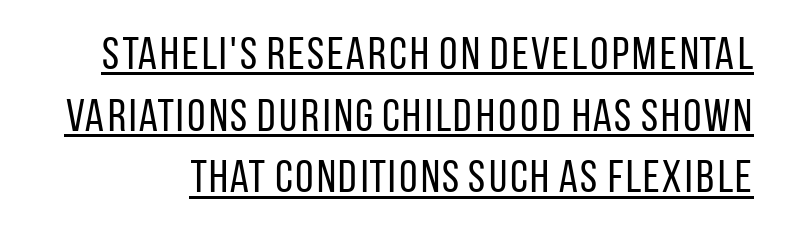
The rendering uses the underline text-decoration. Standard letterfit; no display-style spreading of the glyphs. These lines were composed using upright roman letters. Serifs: no, the terminals of the letterforms are clean. The face used here is proportionally spaced, like ordinary book or web type. Counters stay open thanks to moderate or lighter strokes.
